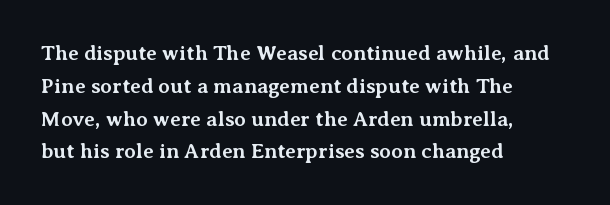
Q: Is the text bold? A: Yes.
Q: Is the text italic (slanted)? A: No, it is upright.
Q: Is the text underlined? A: No.
Q: How is the paragraph aligned? A: Left-aligned.
Q: Is the spacing between letters normal or unusually wide? A: Normal.
Q: Is the spacing between lines tight, normal or loose? A: Normal.
